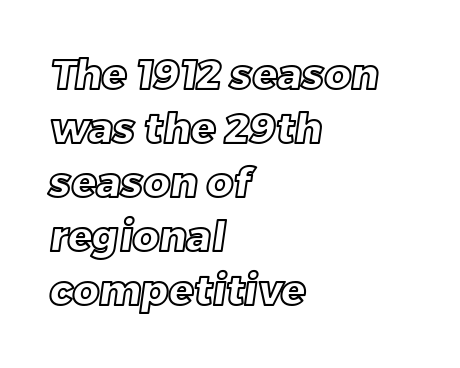
The rag falls on the right side of this text block. Default kerning and tracking; the words read as compact shapes. Each letter keeps its own natural width here, so spacing adapts to shape. Check under the words: just untouched page. The space between consecutive lines is moderate.
